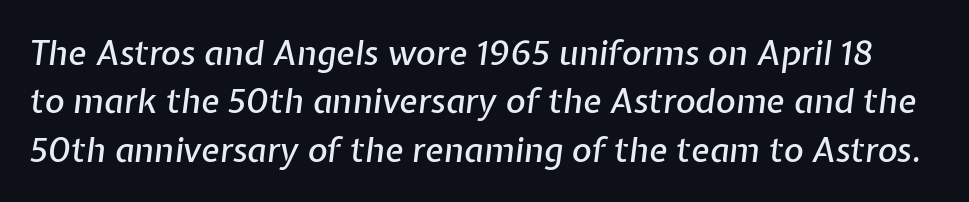
The glyphs are unaccompanied by any horizontal stroke below them. Standard letterfit; no display-style spreading of the glyphs. There's an unmistakable incline to the writing here. This block has exactly the height ordinary leading produces. Character widths vary here, with narrow letters taking less room than wide ones.
